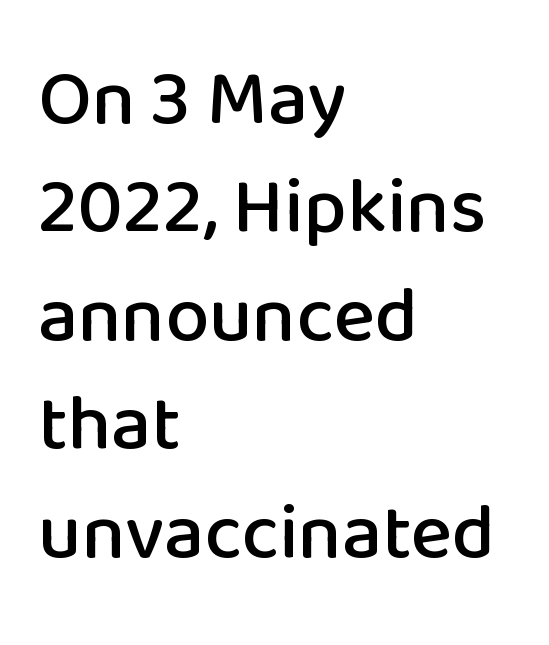
Q: Is the text italic (slanted)? A: No, it is upright.
Q: Is the typeface a serif or a sans-serif typeface? A: Sans-serif.
Q: Is the text underlined? A: No.
Q: How is the paragraph aligned? A: Left-aligned.
Q: Is the spacing between letters normal or unusually wide? A: Normal.
Q: Is the spacing between lines tight, normal or loose? A: Normal.
Q: Width (condensed, normal, or wide)? A: Normal.
Q: Stroke contrast? A: Low.
Q: x-height? A: Medium.
Q: Monospaced? A: No.
